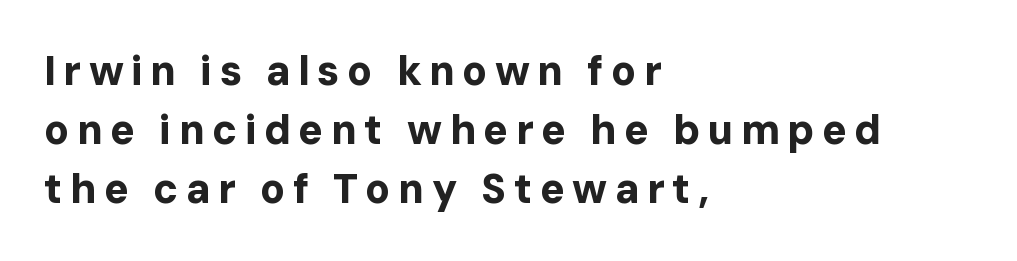
Alignment: flush left. The characters display no serif detailing; their extremities are plain. Leading matches the norm, producing a regular column. Each letter keeps its own natural width here, so spacing adapts to shape. Quick note: underline off.
